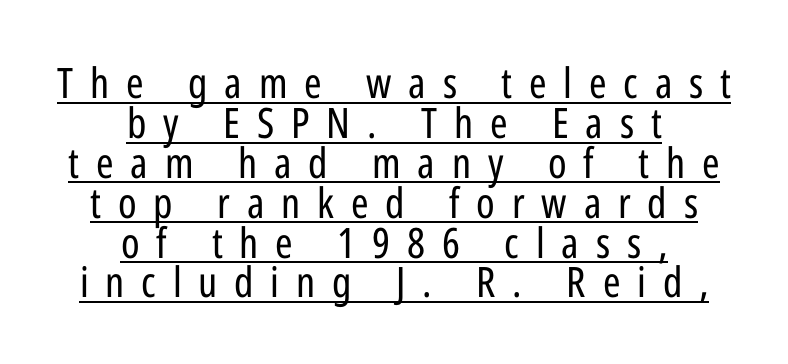
{"serif": "no", "italic": "no", "bold": "no", "weight": "regular", "width": "condensed", "stroke_contrast": "low", "x_height": "medium", "monospaced": "no", "underline": "yes", "align": "center", "line_spacing": "tight", "line_spacing_ratio": 0.95, "letter_spacing": "wide", "letter_spacing_em": 0.4, "glyph_px": 42}
